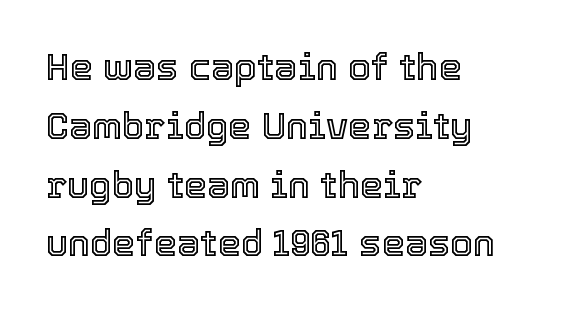
{"italic": "no", "width": "normal", "x_height": "medium", "monospaced": "no", "underline": "no", "align": "left", "line_spacing": "normal", "line_spacing_ratio": 1.59, "letter_spacing": "normal", "letter_spacing_em": 0.0, "glyph_px": 37}
